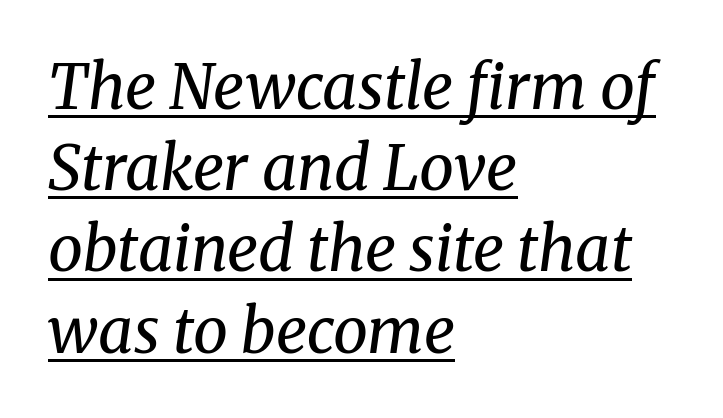
{"serif": "yes", "italic": "yes", "lean": "right", "slant_degrees": 8, "bold": "no", "weight": "regular", "width": "normal", "stroke_contrast": "medium", "x_height": "medium", "monospaced": "no", "underline": "yes", "align": "left", "line_spacing": "normal", "line_spacing_ratio": 1.31, "letter_spacing": "normal", "letter_spacing_em": 0.0, "glyph_px": 62}
